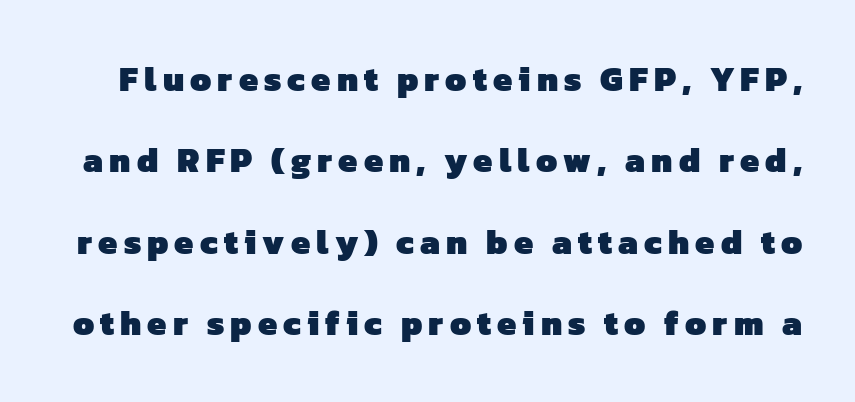
Think of a printed novel: that variable character pitch is what you see here. Does the weight exceed regular? Yes, all the way to bold. The designer dialed line spacing up above the default. The zone under the glyphs is completely vacant. Observe the absence of serifs on each vertical stroke in this sample.
